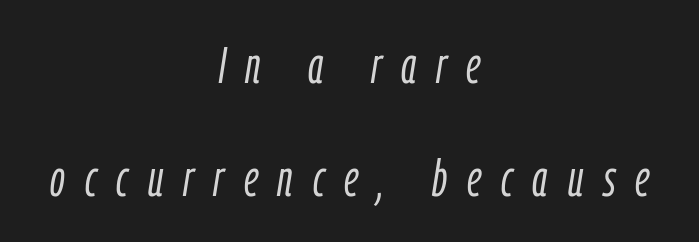
{"italic": "yes", "lean": "right", "slant_degrees": 9, "bold": "no", "weight": "light", "width": "condensed", "stroke_contrast": "low", "x_height": "medium", "monospaced": "no", "underline": "no", "align": "center", "line_spacing": "loose", "line_spacing_ratio": 2.22, "letter_spacing": "wide", "letter_spacing_em": 0.39, "glyph_px": 51}
